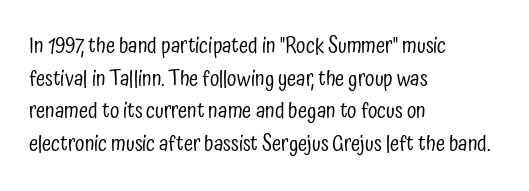
The axis of the letterforms is exactly vertical. Here the glyphs are tracked normally, forming tight word shapes. Descenders hang freely into open space. Line beginnings align vertically; line endings do not. The rows are spaced the way most documents space them.
